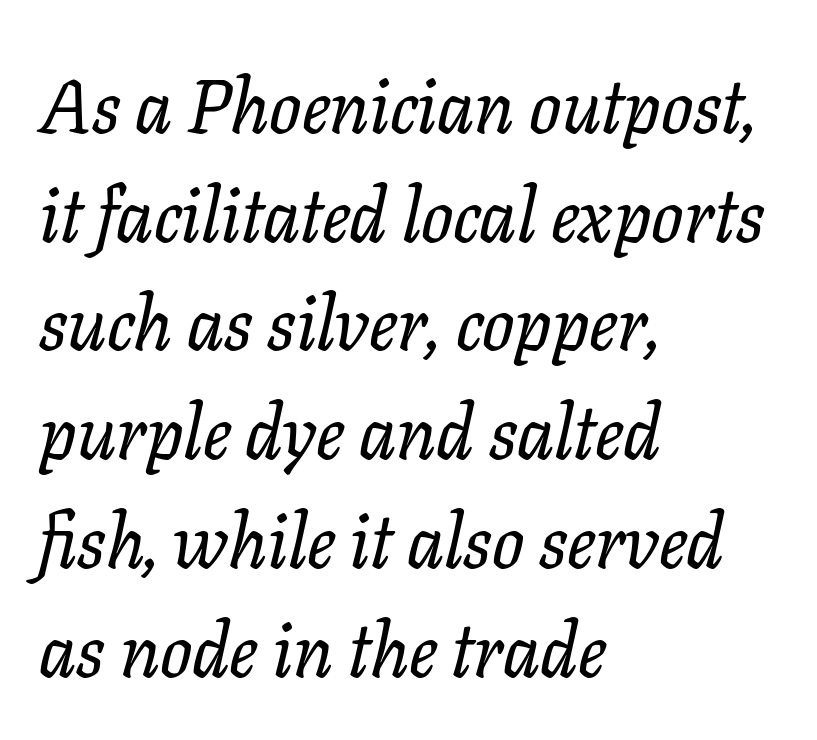
The lines are quadded left. The designer went with a serif here, giving each stem small feet. Emphasis-style slanted type is in use. A typesetter would call this leading conventional body-copy spacing. Varying glyph widths throughout — classic text-font behaviour. Only glyphs here, with clear space below each row.
